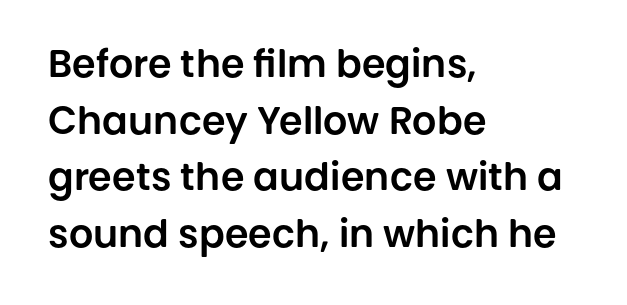
Q: Is the text italic (slanted)? A: No, it is upright.
Q: Is the typeface a serif or a sans-serif typeface? A: Sans-serif.
Q: Is the text underlined? A: No.
Q: How is the paragraph aligned? A: Left-aligned.
Q: Is the spacing between letters normal or unusually wide? A: Normal.
Q: Is the spacing between lines tight, normal or loose? A: Normal.
Q: Width (condensed, normal, or wide)? A: Normal.
Q: Stroke contrast? A: Low.
Q: x-height? A: Large.
Q: Monospaced? A: No.
